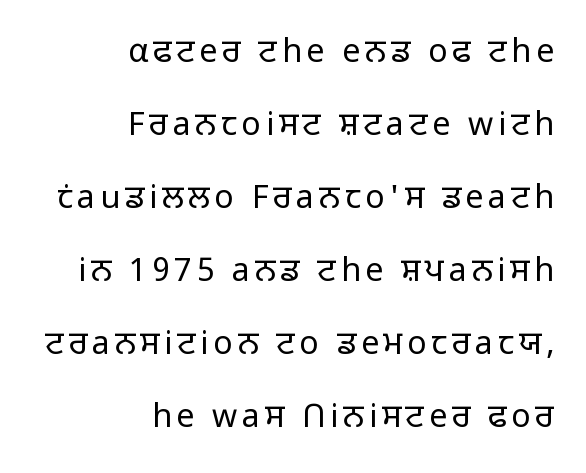
{"serif": "no", "italic": "no", "bold": "no", "weight": "light", "width": "normal", "stroke_contrast": "low", "x_height": "medium", "monospaced": "no", "underline": "no", "align": "right", "line_spacing": "loose", "line_spacing_ratio": 2.28, "glyph_px": 32}
